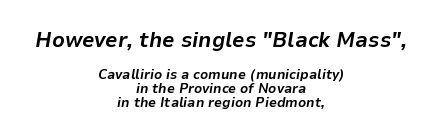
Q: Is the text bold? A: Yes.
Q: Is the text italic (slanted)? A: Yes, it leans right by about 9 degrees.
Q: Is the text underlined? A: No.
Q: How is the paragraph aligned? A: Centered.
Q: Is the spacing between letters normal or unusually wide? A: Normal.
Q: Is the spacing between lines tight, normal or loose? A: Tight.
Q: Which block of text is set in a larger size, the first (top) or the second (bottom)? A: The first (top) one.
